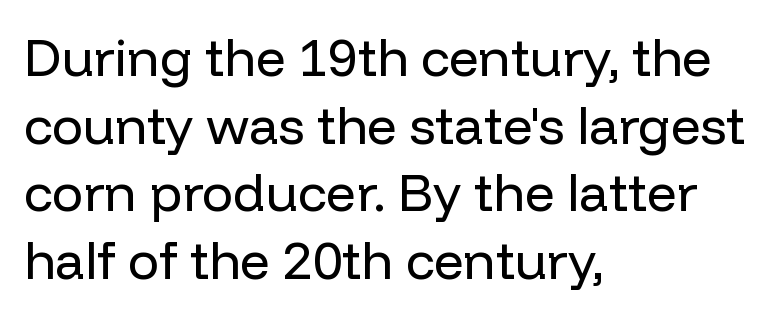
Q: Is the text bold? A: No.
Q: Is the text italic (slanted)? A: No, it is upright.
Q: Is the typeface a serif or a sans-serif typeface? A: Sans-serif.
Q: Is the text underlined? A: No.
Q: How is the paragraph aligned? A: Left-aligned.
Q: Is the spacing between letters normal or unusually wide? A: Normal.
Q: Is the spacing between lines tight, normal or loose? A: Normal.
Q: Width (condensed, normal, or wide)? A: Normal.
Q: Stroke contrast? A: Low.
Q: x-height? A: Medium.
Q: Monospaced? A: No.
